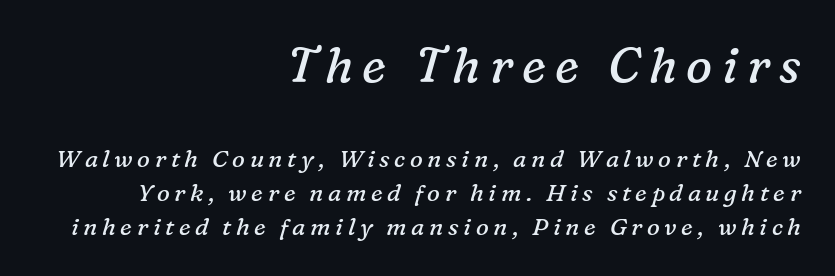
Q: Is the text bold? A: No.
Q: Is the text italic (slanted)? A: Yes, it leans right by about 16 degrees.
Q: Is the typeface a serif or a sans-serif typeface? A: Serif.
Q: Is the text underlined? A: No.
Q: How is the paragraph aligned? A: Right-aligned.
Q: Is the spacing between lines tight, normal or loose? A: Normal.
Q: Which block of text is set in a larger size, the first (top) or the second (bottom)? A: The first (top) one.
Q: Width (condensed, normal, or wide)? A: Normal.
Q: Stroke contrast? A: Low.
Q: x-height? A: Medium.
Q: Monospaced? A: No.
